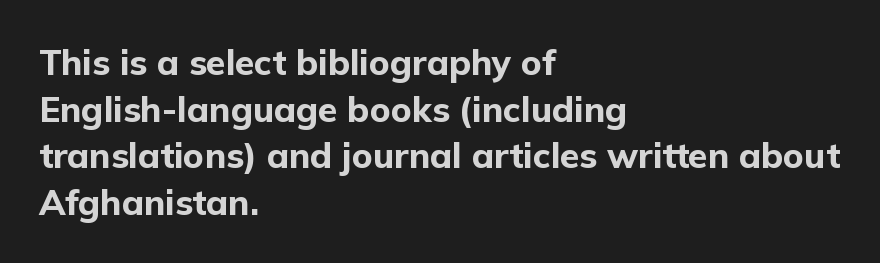
Do the characters align in a grid? No, the font is proportional. Every row of glyphs begins at an identical x-position on the left. The line-height multiplier appears to be the usual default. Descenders are the only things crossing below the line. Students, this is bold: see how much ink each stroke carries. In terms of posture, this sample is upright.
